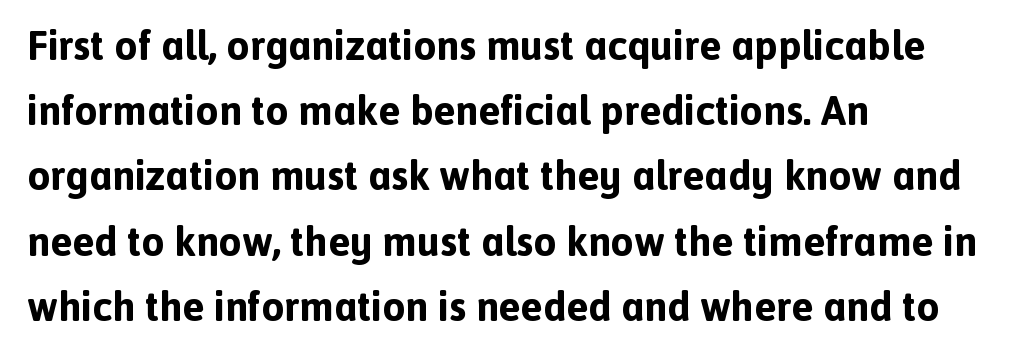
The image shows 41 px bold sans-serif type, upright; set left-aligned, normal line spacing (1.59x), normal letter spacing, not underlined; a medium x-height.
